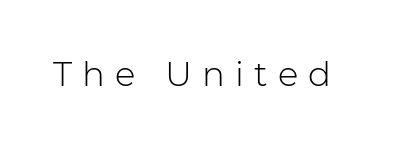
{"serif": "no", "italic": "no", "bold": "no", "weight": "light", "width": "normal", "stroke_contrast": "low", "x_height": "medium", "monospaced": "no", "underline": "no", "letter_spacing": "wide", "letter_spacing_em": 0.3, "glyph_px": 34}
